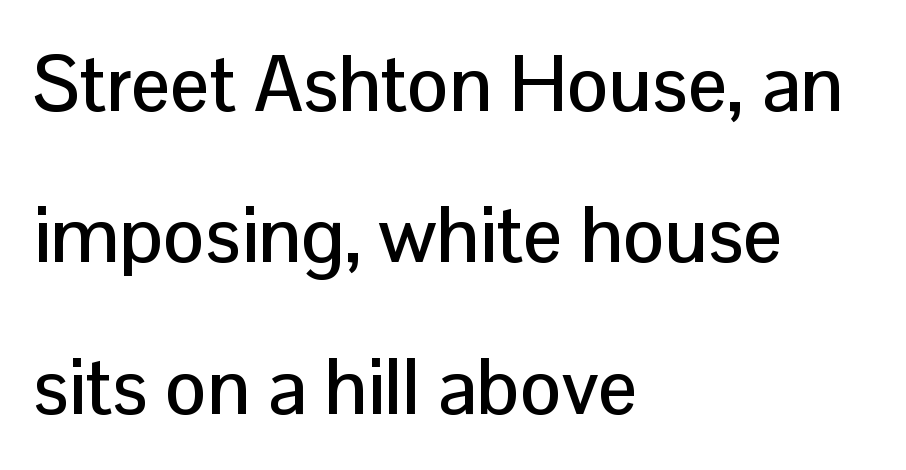
Q: Is the text italic (slanted)? A: No, it is upright.
Q: Is the typeface a serif or a sans-serif typeface? A: Sans-serif.
Q: Is the text underlined? A: No.
Q: How is the paragraph aligned? A: Left-aligned.
Q: Is the spacing between letters normal or unusually wide? A: Normal.
Q: Is the spacing between lines tight, normal or loose? A: Loose.
Q: Width (condensed, normal, or wide)? A: Normal.
Q: Stroke contrast? A: Low.
Q: x-height? A: Medium.
Q: Monospaced? A: No.
